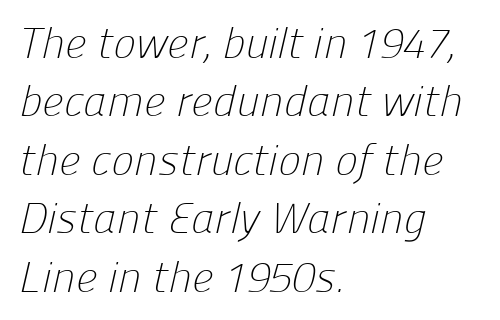
The image shows 43 px light sans-serif type; set left-aligned, normal line spacing (1.36x), normal letter spacing, not underlined; low stroke contrast and a medium x-height.
